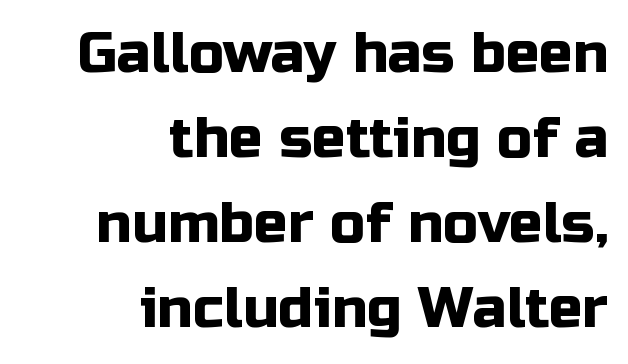
The font's upright variant was chosen for this text. Standard letterfit; no display-style spreading of the glyphs. The strip under each line holds only bare page. The paragraph has a hard right edge and a soft left edge. Regarding serifs, this sample does without them.
